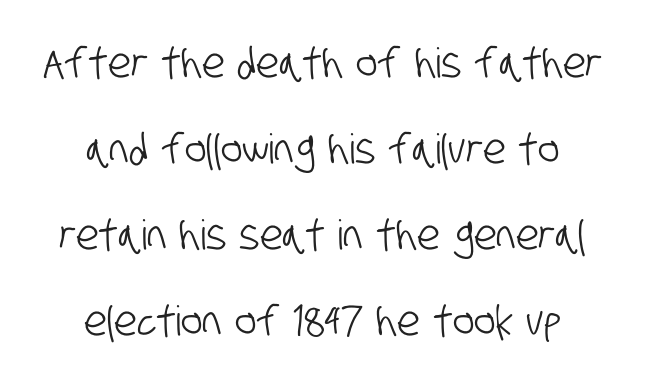
Q: Is the typeface a serif or a sans-serif typeface? A: Sans-serif.
Q: Is the text underlined? A: No.
Q: Is the spacing between letters normal or unusually wide? A: Normal.
Q: Is the spacing between lines tight, normal or loose? A: Loose.
Q: Width (condensed, normal, or wide)? A: Condensed.
Q: Stroke contrast? A: Low.
Q: x-height? A: Large.
Q: Monospaced? A: No.
